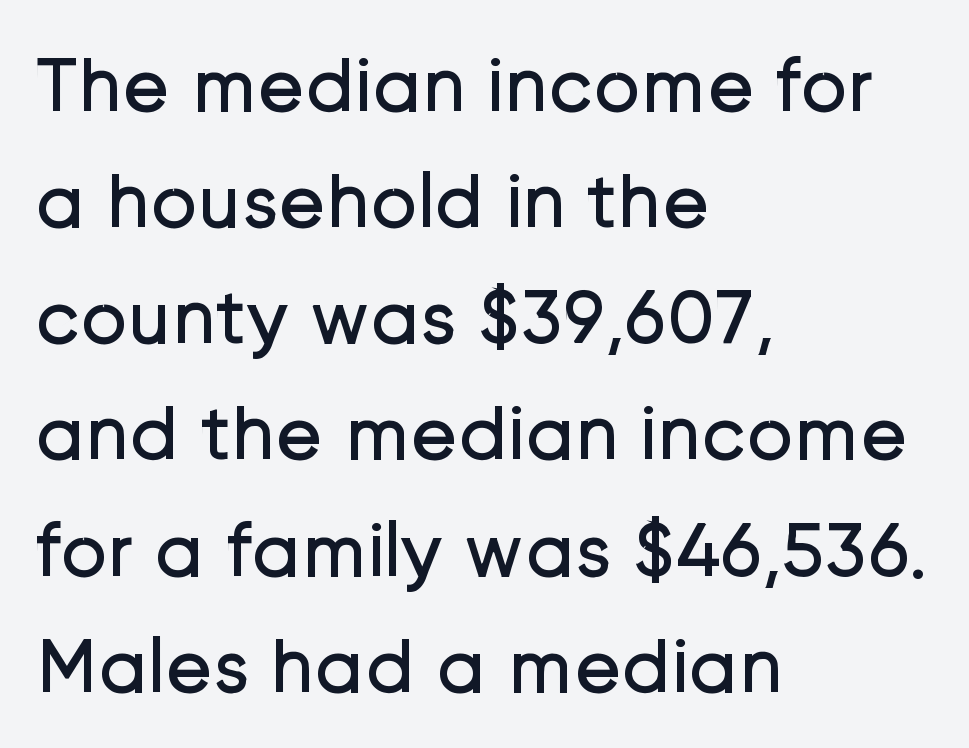
The image shows 79 px regular-weight sans-serif type, upright; set left-aligned, normal line spacing (1.47x), normal letter spacing, not underlined; low stroke contrast and a medium x-height.
